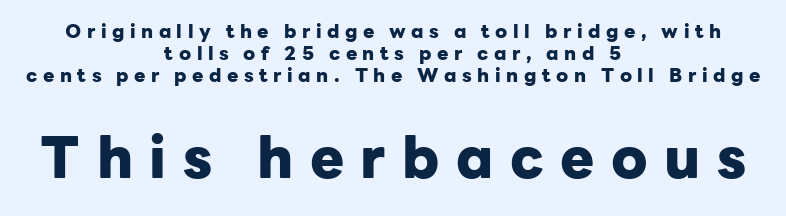
{"serif": "no", "italic": "no", "bold": "yes", "weight": "heavy", "width": "normal", "stroke_contrast": "low", "x_height": "medium", "monospaced": "no", "underline": "no", "align": "center", "line_spacing_ratio": 1.16, "letter_spacing": "wide", "letter_spacing_em": 0.29, "larger_block": "second", "size_ratio": 3.0, "glyph_px": 57}
